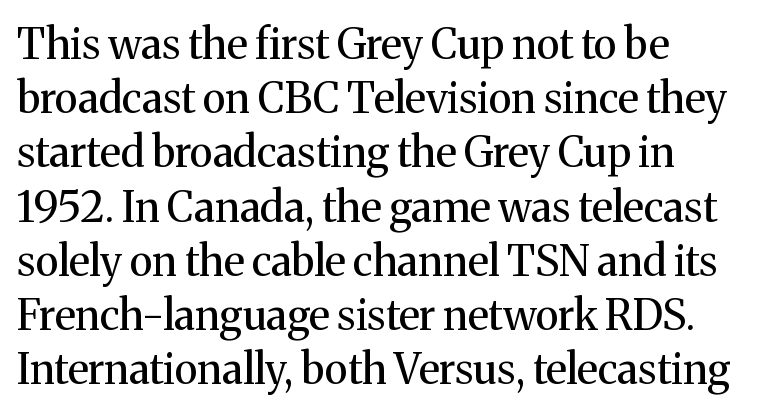
Q: Is the text bold? A: No.
Q: Is the text italic (slanted)? A: No, it is upright.
Q: Is the typeface a serif or a sans-serif typeface? A: Serif.
Q: Is the text underlined? A: No.
Q: How is the paragraph aligned? A: Left-aligned.
Q: Is the spacing between letters normal or unusually wide? A: Normal.
Q: Is the spacing between lines tight, normal or loose? A: Normal.
Q: Width (condensed, normal, or wide)? A: Normal.
Q: Stroke contrast? A: Medium.
Q: x-height? A: Medium.
Q: Monospaced? A: No.
